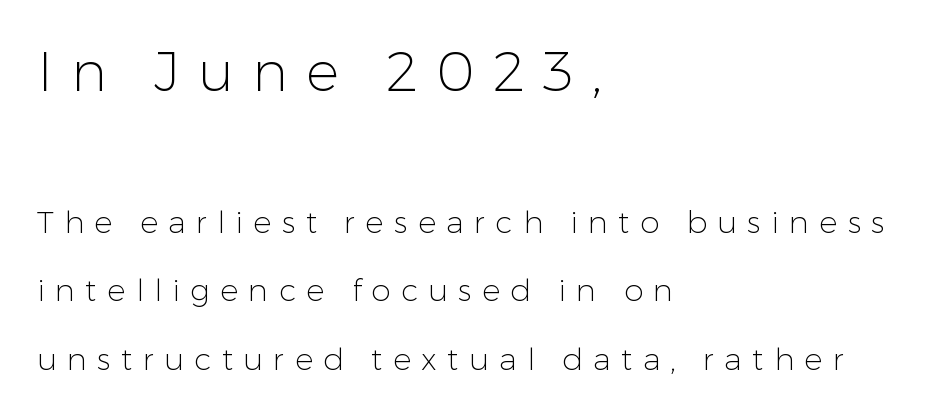
Q: Is the text bold? A: No.
Q: Is the text italic (slanted)? A: No, it is upright.
Q: Is the typeface a serif or a sans-serif typeface? A: Sans-serif.
Q: Is the text underlined? A: No.
Q: How is the paragraph aligned? A: Left-aligned.
Q: Is the spacing between letters normal or unusually wide? A: Unusually wide.
Q: Is the spacing between lines tight, normal or loose? A: Loose.
Q: Which block of text is set in a larger size, the first (top) or the second (bottom)? A: The first (top) one.
Q: Width (condensed, normal, or wide)? A: Normal.
Q: Stroke contrast? A: Low.
Q: x-height? A: Medium.
Q: Monospaced? A: No.
